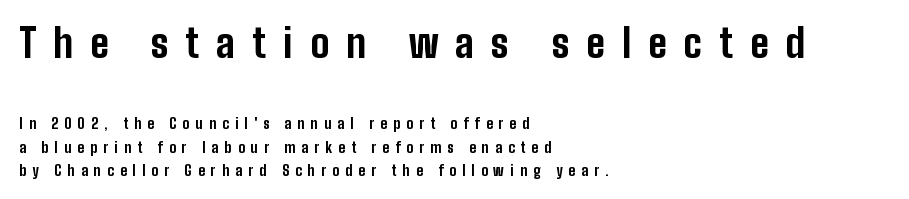
{"serif": "no", "italic": "no", "bold": "yes", "weight": "bold", "width": "condensed", "stroke_contrast": "low", "x_height": "medium", "monospaced": "no", "underline": "no", "align": "left", "line_spacing": "normal", "line_spacing_ratio": 1.67, "letter_spacing": "wide", "letter_spacing_em": 0.44, "larger_block": "first", "size_ratio": 2.79, "glyph_px": 39}
